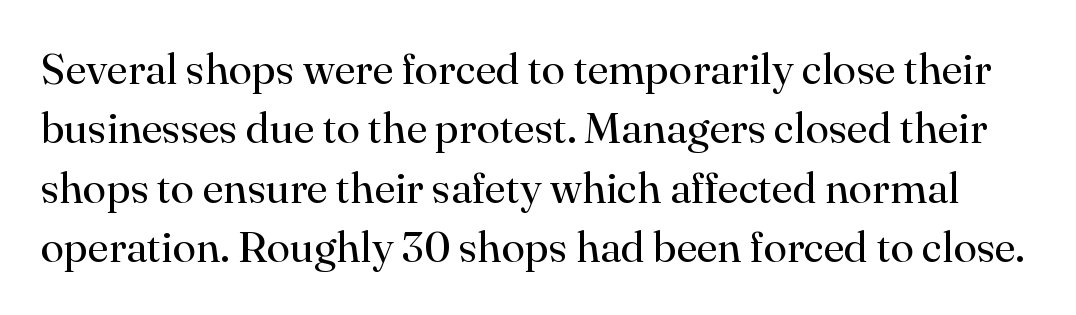
Examine the stroke ends and you'll spot serifs. Think of a printed novel: that variable character pitch is what you see here. Each word holds together tightly as a unit, with standard inter-letter gaps. Underline: absent. The font's upright variant was chosen for this text. Reading down the column, the eye jumps a familiar distance to each next line.
